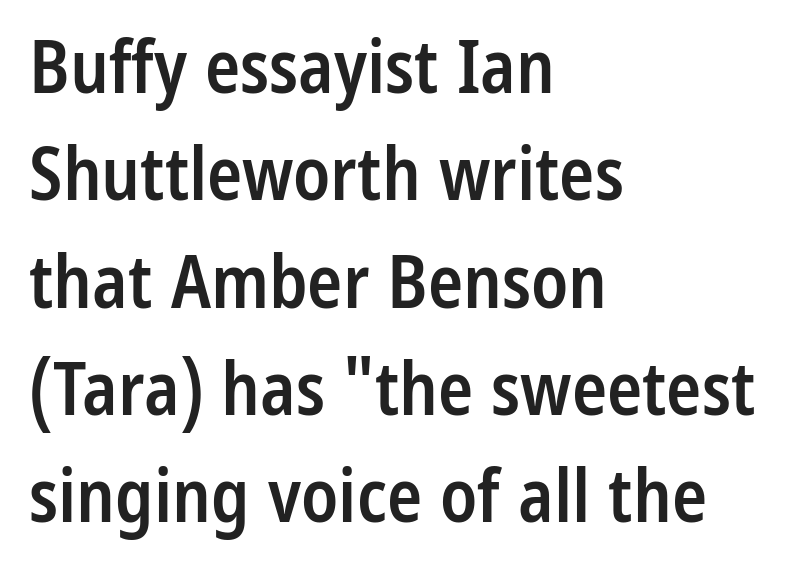
Q: Is the text bold? A: Semi-bold.
Q: Is the text italic (slanted)? A: No, it is upright.
Q: Is the typeface a serif or a sans-serif typeface? A: Sans-serif.
Q: Is the text underlined? A: No.
Q: How is the paragraph aligned? A: Left-aligned.
Q: Is the spacing between letters normal or unusually wide? A: Normal.
Q: Is the spacing between lines tight, normal or loose? A: Normal.
Q: Width (condensed, normal, or wide)? A: Condensed.
Q: Stroke contrast? A: Low.
Q: x-height? A: Medium.
Q: Monospaced? A: No.
